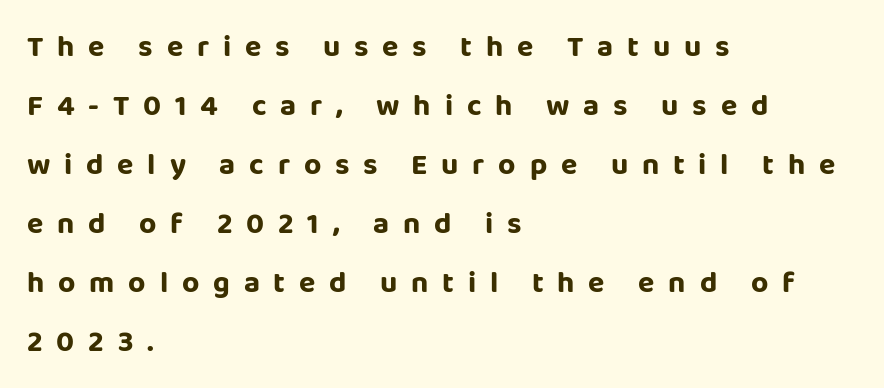
{"serif": "no", "italic": "no", "width": "normal", "stroke_contrast": "low", "x_height": "large", "monospaced": "no", "underline": "no", "align": "left", "line_spacing": "loose", "line_spacing_ratio": 1.97, "letter_spacing": "wide", "letter_spacing_em": 0.46, "glyph_px": 30}
